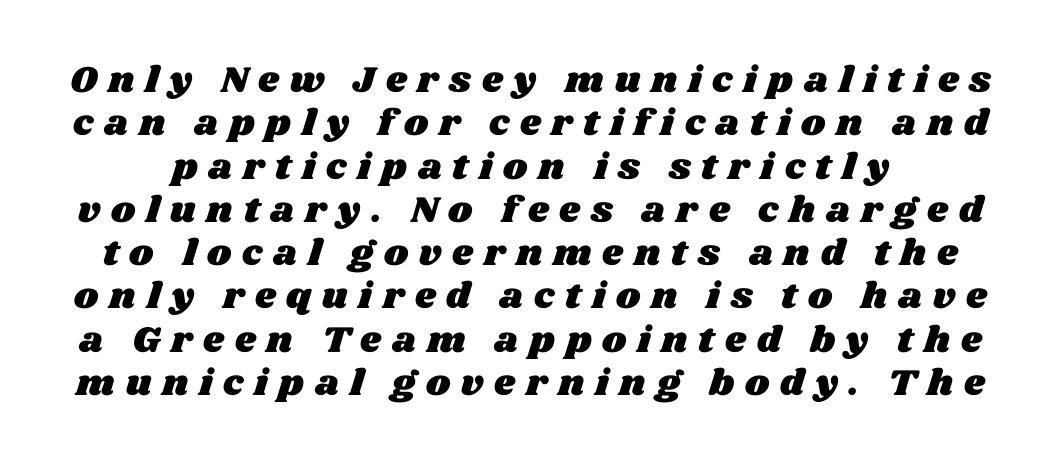
The image shows 37 px wide type; set line spacing 1.17x, unusually wide letter spacing (+0.29 em), not underlined; medium stroke contrast and a large x-height.
